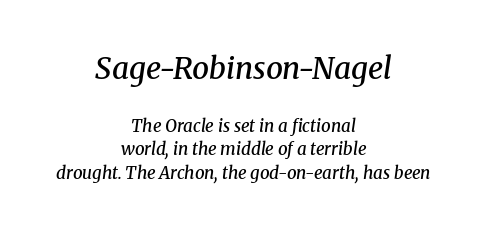
{"serif": "yes", "italic": "yes", "lean": "right", "slant_degrees": 8, "bold": "semi", "weight": "semibold", "width": "normal", "stroke_contrast": "medium", "x_height": "medium", "monospaced": "no", "underline": "no", "align": "center", "line_spacing": "normal", "line_spacing_ratio": 1.39, "letter_spacing": "normal", "letter_spacing_em": 0.0, "larger_block": "first", "size_ratio": 1.76, "glyph_px": 30}
